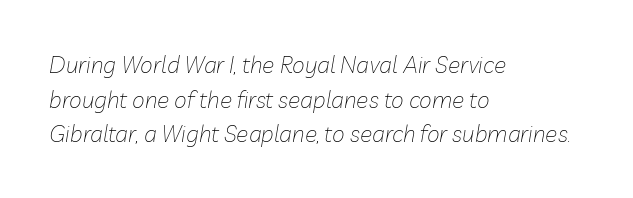
Is this a heavy cut? Hardly; it is regular or lighter. Between one letter and the next there's only the usual sliver of space. Which margin do the lines hug? The left one — the right edge is uneven. The axis of the letterforms is tilted away from vertical. The passage shown stacks its lines at a standard gap.
